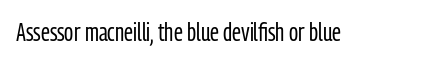
{"italic": "no", "bold": "no", "underline": "no", "letter_spacing": "normal", "letter_spacing_em": 0.0, "glyph_px": 25}
